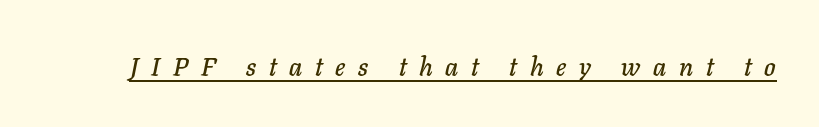
The image shows 26 px text type, italic (leaning right); set unusually wide letter spacing (+0.49 em), underlined.
